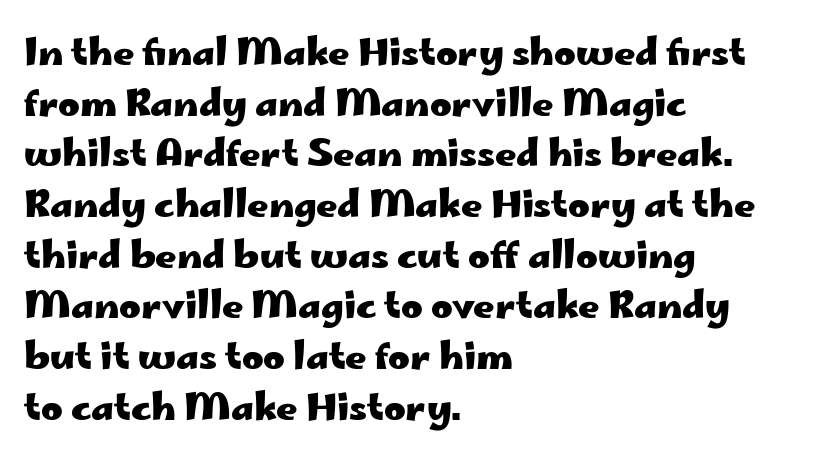
The image shows 37 px heavy, wide sans-serif type, upright; set left-aligned, normal line spacing (1.37x), normal letter spacing, not underlined; low stroke contrast and a small x-height.
